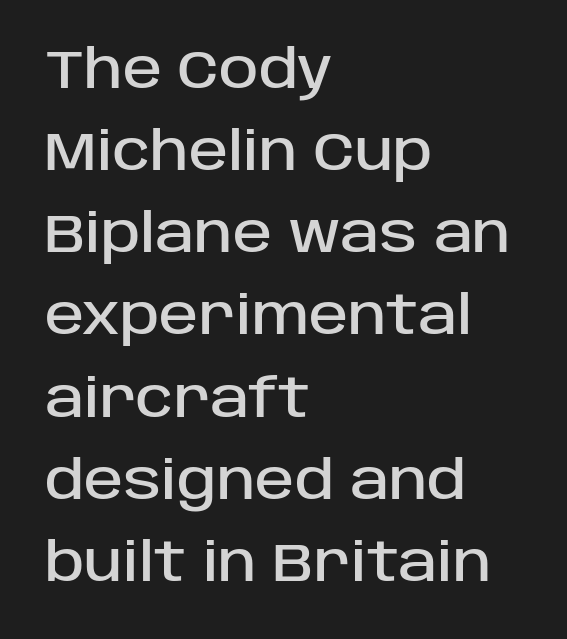
Unmarked baselines from the first word to the last. No italicization has been applied; the sample stays upright. The rendering keeps characters at their native spacing. What's the leading like? Ordinary, nothing unusual. Think of a printed novel: that variable character pitch is what you see here. All the whitespace from short lines collects on the right.
